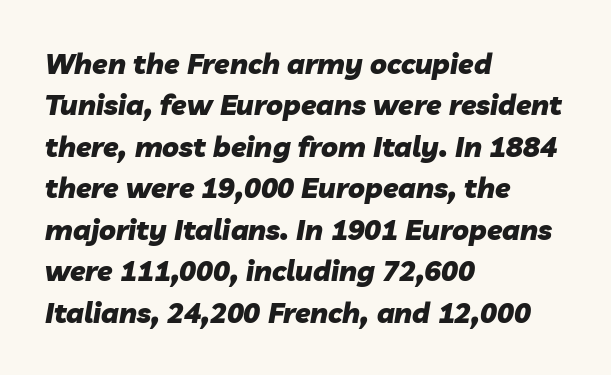
{"italic": "yes", "lean": "right", "slant_degrees": 10, "bold": "yes", "weight": "heavy", "width": "normal", "stroke_contrast": "low", "x_height": "medium", "monospaced": "no", "underline": "no", "align": "left", "line_spacing": "normal", "line_spacing_ratio": 1.48, "letter_spacing": "normal", "letter_spacing_em": 0.0, "glyph_px": 28}
